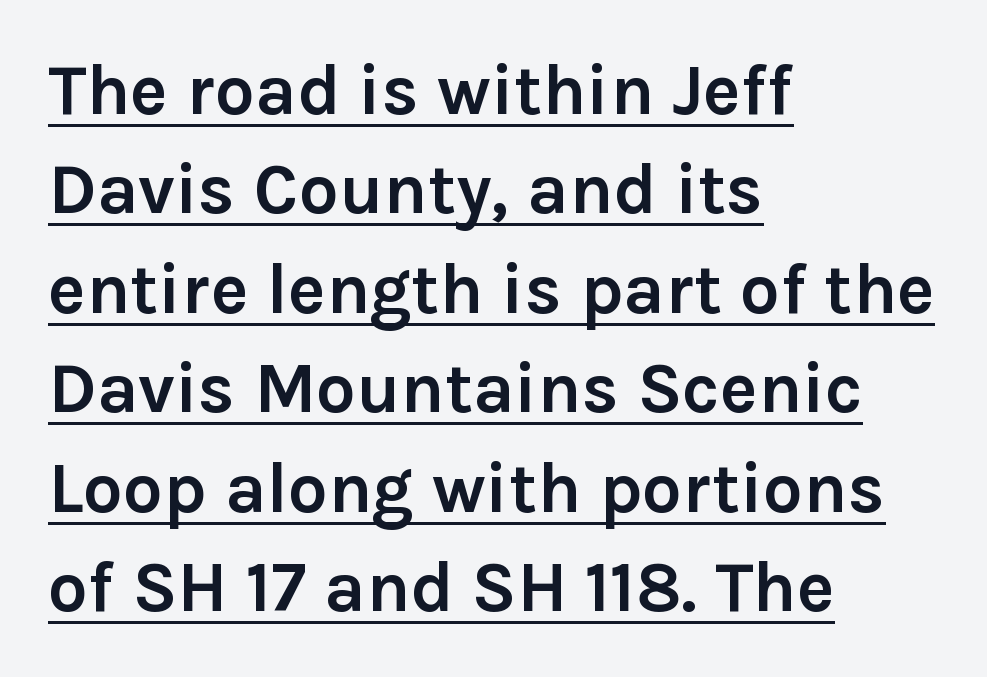
Q: Is the text bold? A: Yes.
Q: Is the text italic (slanted)? A: No, it is upright.
Q: Is the typeface a serif or a sans-serif typeface? A: Sans-serif.
Q: Is the text underlined? A: Yes.
Q: How is the paragraph aligned? A: Left-aligned.
Q: Is the spacing between letters normal or unusually wide? A: Normal.
Q: Is the spacing between lines tight, normal or loose? A: Normal.
Q: Width (condensed, normal, or wide)? A: Normal.
Q: Stroke contrast? A: Low.
Q: x-height? A: Medium.
Q: Monospaced? A: No.
